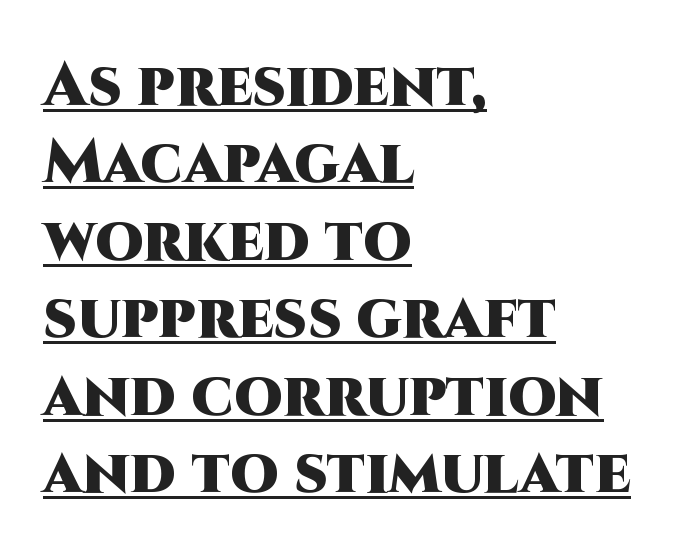
The image shows 62 px heavy sans-serif type, upright; set left-aligned, normal line spacing (1.25x), normal letter spacing, underlined; high stroke contrast and a large x-height.
